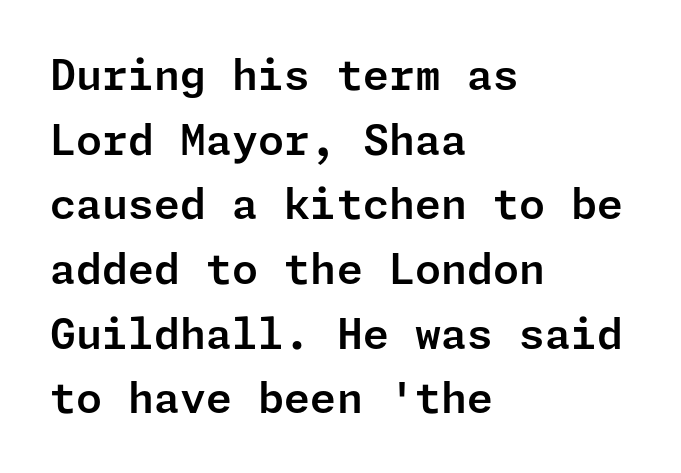
Note: no serifs on the glyphs. Is the letter spacing exaggerated? No — it looks like the ordinary default. Layout note: lines flush left. Letters rest on an invisible, unmarked baseline. This is the regular roman posture of the typeface. Baseline-to-baseline distance is the conventional proportion of letter height.
